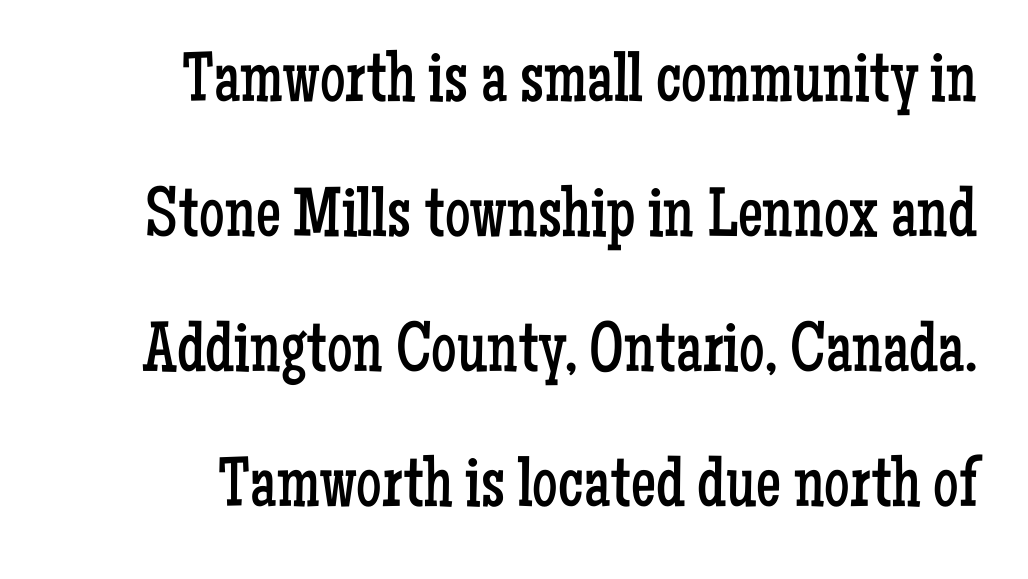
The image shows 71 px regular-weight, condensed serif type, upright; set loose line spacing (1.9x), normal letter spacing, not underlined; low stroke contrast and a medium x-height.
